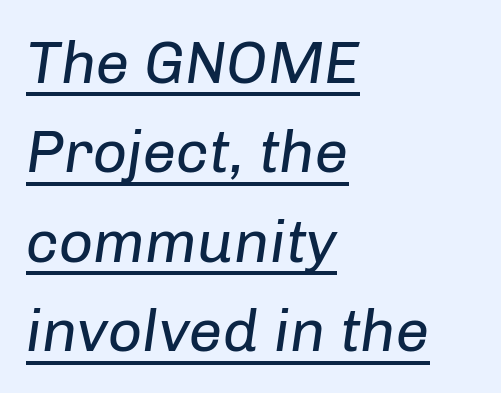
Q: Is the text bold? A: No.
Q: Is the text italic (slanted)? A: Yes, it leans right by about 8 degrees.
Q: Is the text underlined? A: Yes.
Q: How is the paragraph aligned? A: Left-aligned.
Q: Is the spacing between letters normal or unusually wide? A: Normal.
Q: Is the spacing between lines tight, normal or loose? A: Normal.
Q: Width (condensed, normal, or wide)? A: Normal.
Q: Stroke contrast? A: Low.
Q: x-height? A: Medium.
Q: Monospaced? A: No.
